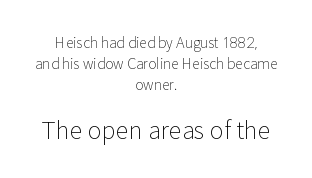
Designer's note — italics off, roman on. The lines sit at an ordinary, default distance from one another. Does the bottom block carry the larger type? Yes, it does. Short note: letters normally spaced.
